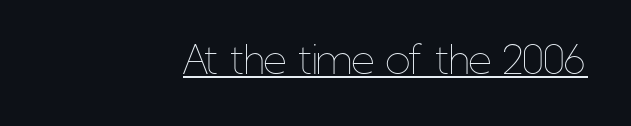
{"italic": "no", "bold": "no", "weight": "thin", "width": "condensed", "stroke_contrast": "low", "x_height": "medium", "monospaced": "no", "underline": "yes", "align": "right", "letter_spacing": "normal", "letter_spacing_em": 0.0, "glyph_px": 37}
